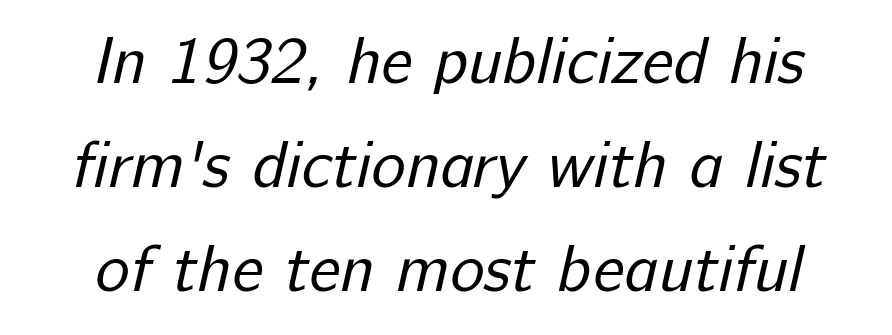
Q: Is the text bold? A: No.
Q: Is the typeface a serif or a sans-serif typeface? A: Sans-serif.
Q: Is the text underlined? A: No.
Q: Is the spacing between letters normal or unusually wide? A: Normal.
Q: Is the spacing between lines tight, normal or loose? A: Normal.
Q: Width (condensed, normal, or wide)? A: Normal.
Q: Stroke contrast? A: Low.
Q: x-height? A: Medium.
Q: Monospaced? A: No.
